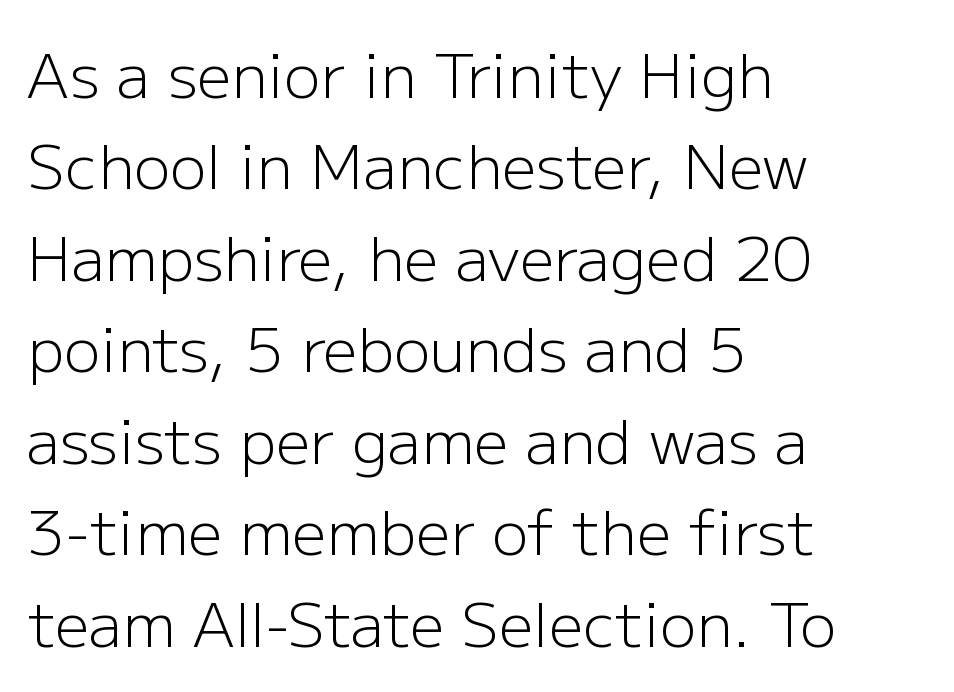
{"serif": "no", "italic": "no", "bold": "no", "weight": "light", "width": "normal", "stroke_contrast": "low", "x_height": "medium", "monospaced": "no", "underline": "no", "align": "left", "line_spacing": "normal", "line_spacing_ratio": 1.5, "letter_spacing": "normal", "letter_spacing_em": 0.0, "glyph_px": 61}
